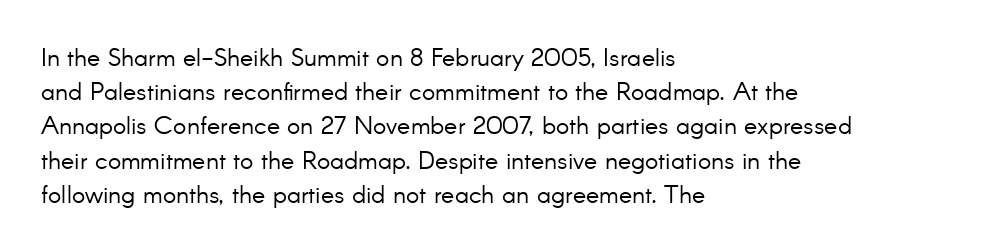
The area under the type is left untouched. A roman cut, with each character standing at attention. Observe the ordinary spacing: letters are neighbours, not strangers. Notice how the passage keeps a crisp vertical edge on the left only.
